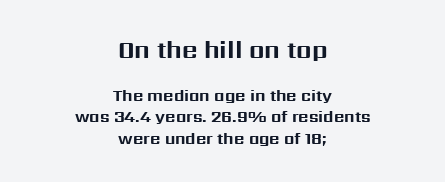
Q: Is the text bold? A: Yes.
Q: Is the text italic (slanted)? A: No, it is upright.
Q: Is the text underlined? A: No.
Q: How is the paragraph aligned? A: Centered.
Q: Is the spacing between letters normal or unusually wide? A: Normal.
Q: Is the spacing between lines tight, normal or loose? A: Normal.
Q: Which block of text is set in a larger size, the first (top) or the second (bottom)? A: The first (top) one.
